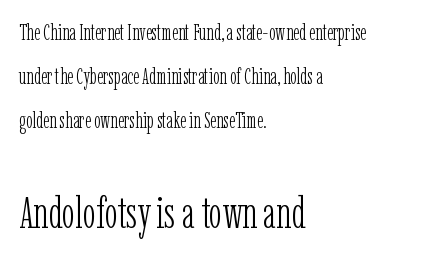
{"serif": "yes", "italic": "no", "bold": "no", "weight": "light", "width": "condensed", "stroke_contrast": "low", "x_height": "medium", "monospaced": "no", "underline": "no", "align": "left", "line_spacing": "loose", "line_spacing_ratio": 1.99, "letter_spacing": "normal", "letter_spacing_em": 0.0, "larger_block": "second", "size_ratio": 2.0, "glyph_px": 44}
